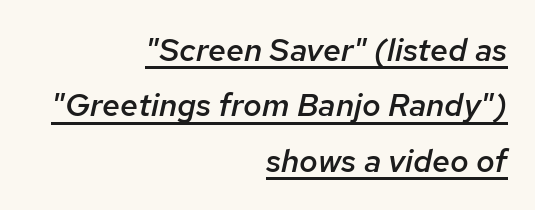
Q: Is the text bold? A: Semi-bold.
Q: Is the text italic (slanted)? A: Yes, it leans right by about 12 degrees.
Q: Is the text underlined? A: Yes.
Q: How is the paragraph aligned? A: Right-aligned.
Q: Is the spacing between letters normal or unusually wide? A: Normal.
Q: Width (condensed, normal, or wide)? A: Normal.
Q: Stroke contrast? A: Low.
Q: x-height? A: Medium.
Q: Monospaced? A: No.
